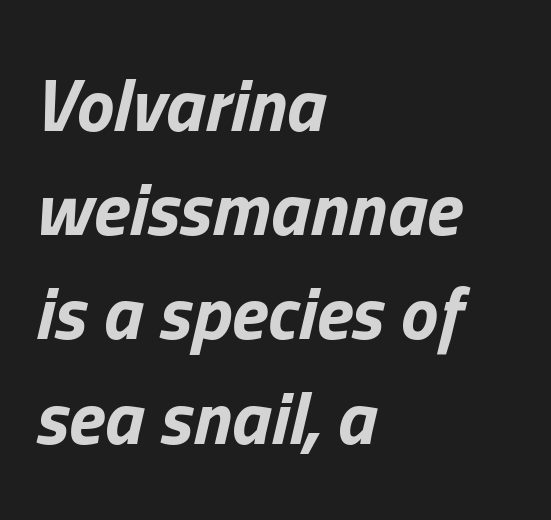
{"italic": "yes", "lean": "right", "slant_degrees": 13, "bold": "yes", "weight": "bold", "width": "normal", "stroke_contrast": "low", "x_height": "medium", "monospaced": "no", "underline": "no", "align": "left", "line_spacing": "normal", "line_spacing_ratio": 1.39, "letter_spacing": "normal", "letter_spacing_em": 0.0, "glyph_px": 75}
